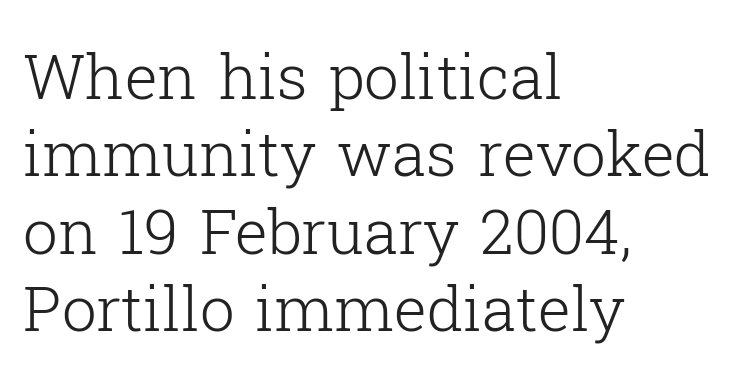
The glyphs in this specimen are seriffed. The font sits on the lighter half of the weight spectrum, regular included. The rag falls on the right side of this text block. Looks like regular typesetting: each glyph gets only the width it needs. These lines sit exactly where default settings would place them.
